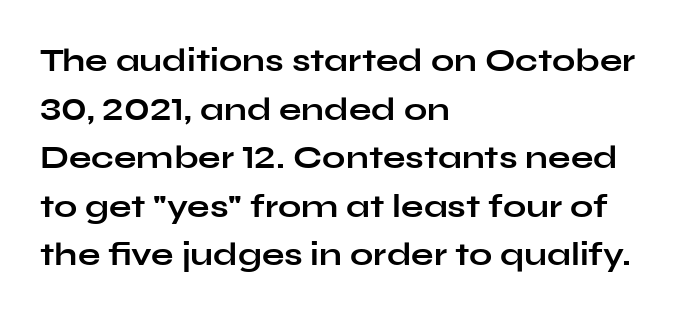
Q: Is the text bold? A: Yes.
Q: Is the text italic (slanted)? A: No, it is upright.
Q: Is the typeface a serif or a sans-serif typeface? A: Sans-serif.
Q: Is the text underlined? A: No.
Q: How is the paragraph aligned? A: Left-aligned.
Q: Is the spacing between letters normal or unusually wide? A: Normal.
Q: Is the spacing between lines tight, normal or loose? A: Normal.
Q: Width (condensed, normal, or wide)? A: Wide.
Q: Stroke contrast? A: Low.
Q: x-height? A: Medium.
Q: Monospaced? A: No.
